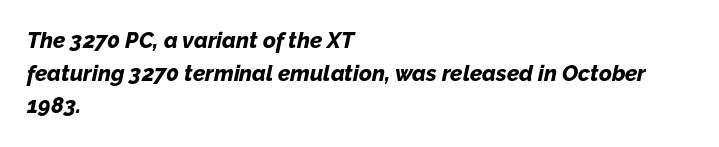
{"italic": "yes", "lean": "right", "slant_degrees": 12, "bold": "yes", "underline": "no", "align": "left", "line_spacing": "normal", "line_spacing_ratio": 1.48, "letter_spacing": "normal", "letter_spacing_em": 0.0, "glyph_px": 22}
